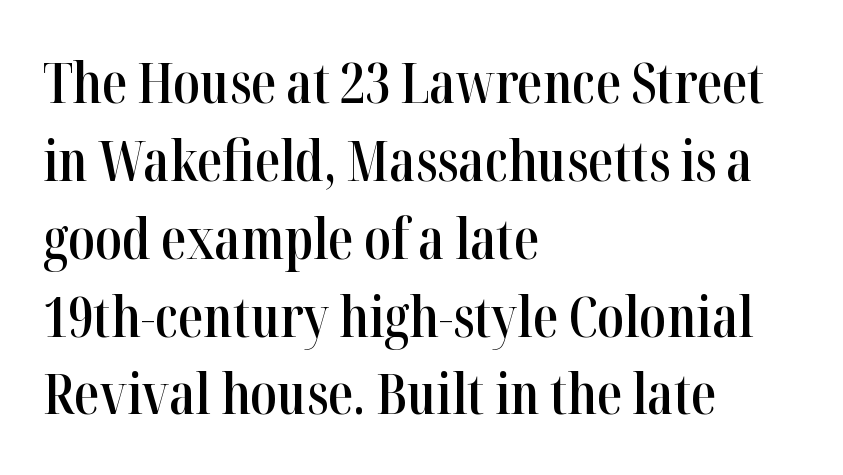
Q: Is the text bold? A: Semi-bold.
Q: Is the text italic (slanted)? A: No, it is upright.
Q: Is the typeface a serif or a sans-serif typeface? A: Serif.
Q: Is the text underlined? A: No.
Q: How is the paragraph aligned? A: Left-aligned.
Q: Is the spacing between letters normal or unusually wide? A: Normal.
Q: Is the spacing between lines tight, normal or loose? A: Normal.
Q: Width (condensed, normal, or wide)? A: Condensed.
Q: Stroke contrast? A: High.
Q: x-height? A: Medium.
Q: Monospaced? A: No.
